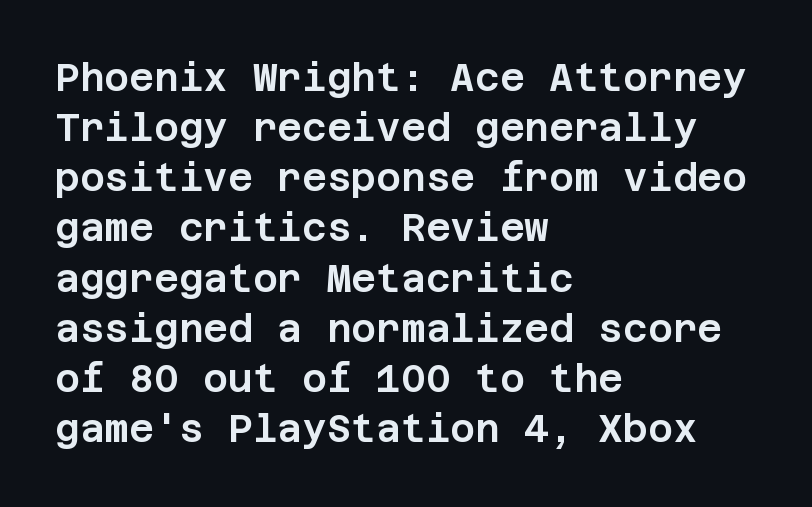
The image shows 38 px sans-serif type, upright; set left-aligned, normal line spacing (1.32x), normal letter spacing, not underlined; low stroke contrast and a large x-height.
